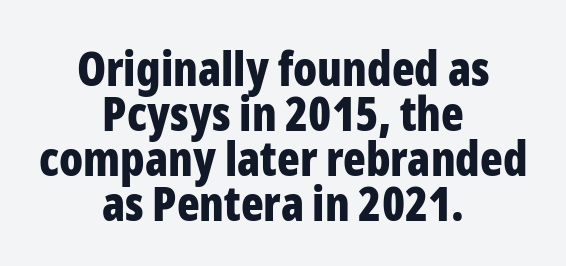
The rendering uses natural spacing where letterforms have individual widths. Visually the block forms a symmetrical silhouette, jagged on both flanks. Italic: no, the glyphs are upright roman. Regarding serifs, this sample does without them. This block would grow much taller if given ordinary leading; it's compressed now.
